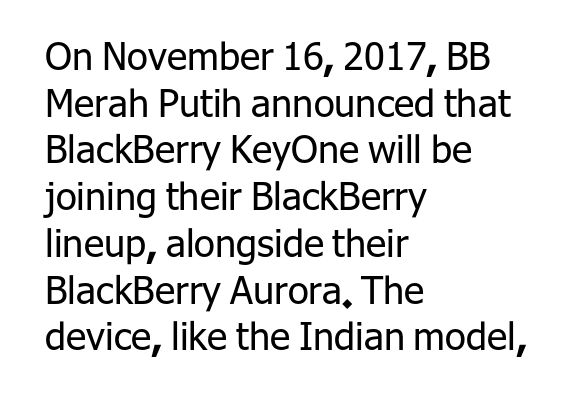
{"serif": "no", "italic": "no", "bold": "no", "weight": "regular", "width": "normal", "stroke_contrast": "low", "x_height": "medium", "monospaced": "no", "underline": "no", "align": "left", "line_spacing_ratio": 1.23, "letter_spacing": "normal", "letter_spacing_em": 0.0, "glyph_px": 38}
